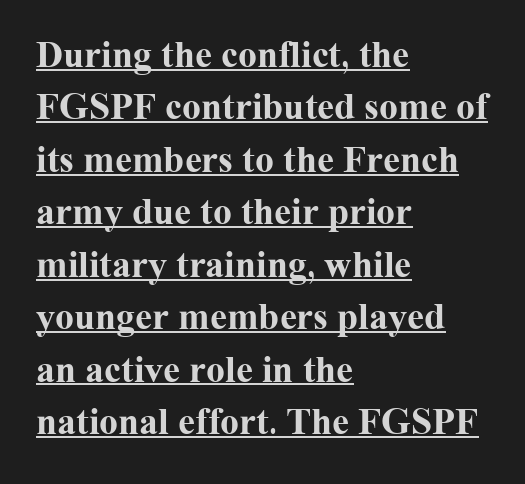
The image shows 38 px bold serif type, upright; set left-aligned, normal line spacing (1.38x), normal letter spacing, underlined; medium stroke contrast and a medium x-height.
